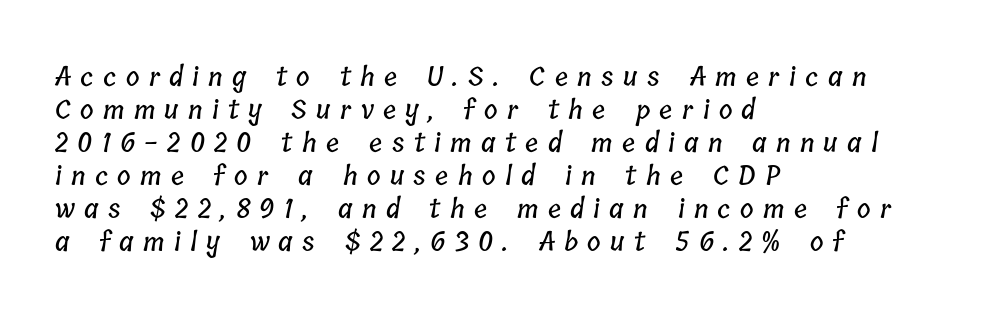
The image shows 26 px text type; set left-aligned, normal line spacing (1.27x), unusually wide letter spacing (+0.36 em), not underlined.
